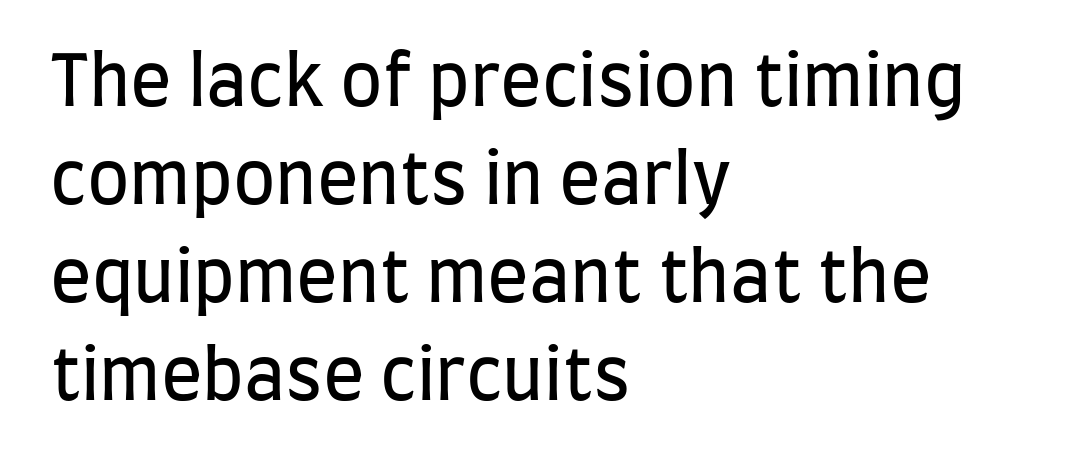
{"serif": "no", "italic": "no", "bold": "no", "weight": "regular", "width": "condensed", "stroke_contrast": "low", "x_height": "large", "monospaced": "no", "underline": "no", "align": "left", "line_spacing": "normal", "line_spacing_ratio": 1.42, "letter_spacing": "normal", "letter_spacing_em": 0.0, "glyph_px": 69}
